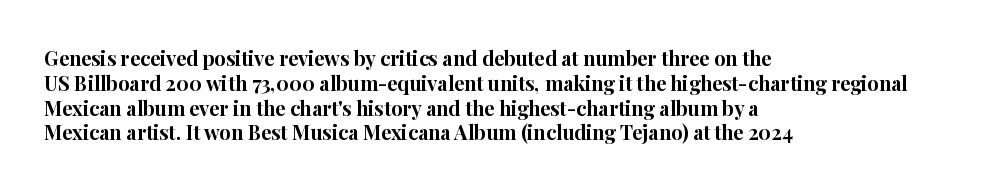
{"italic": "no", "bold": "yes", "underline": "no", "align": "left", "line_spacing_ratio": 1.24, "letter_spacing": "normal", "letter_spacing_em": 0.0, "glyph_px": 20}
